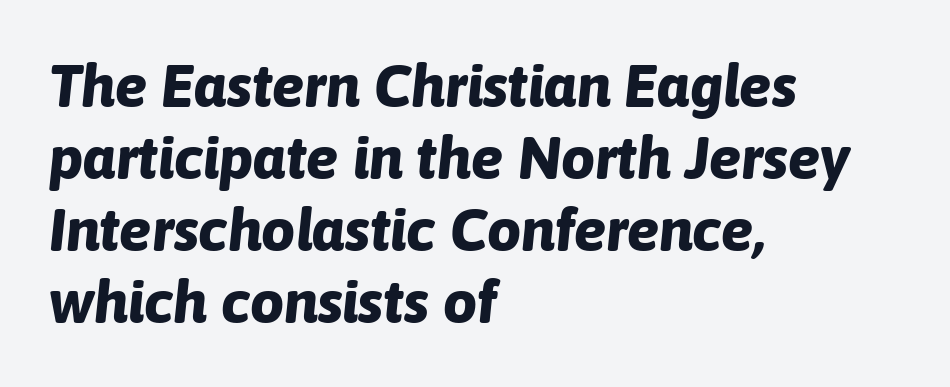
Q: Is the text bold? A: Yes.
Q: Is the text italic (slanted)? A: Yes, it leans right by about 6 degrees.
Q: Is the text underlined? A: No.
Q: How is the paragraph aligned? A: Left-aligned.
Q: Is the spacing between letters normal or unusually wide? A: Normal.
Q: Width (condensed, normal, or wide)? A: Normal.
Q: Stroke contrast? A: Low.
Q: x-height? A: Medium.
Q: Monospaced? A: No.
